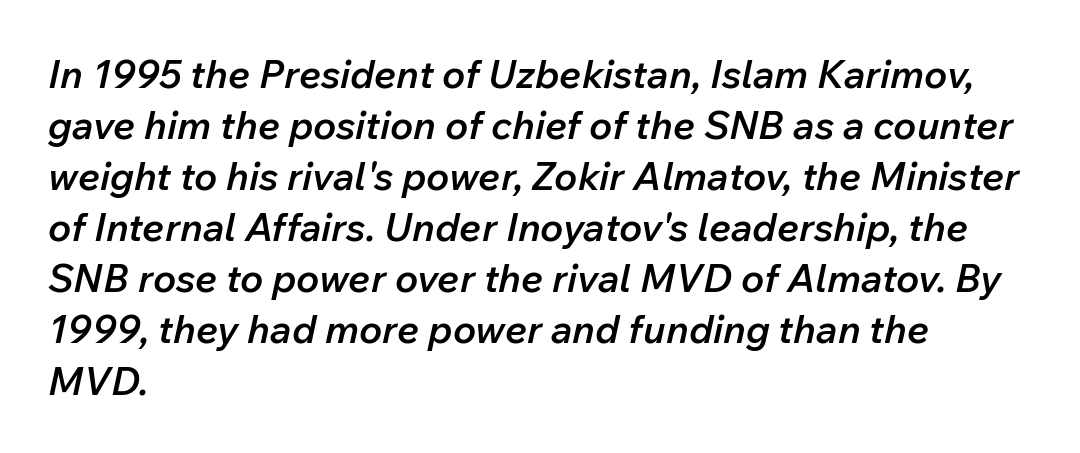
Reading down the column, the eye jumps a familiar distance to each next line. This rendering leaves character spacing at its baseline value. Think of a printed novel: that variable character pitch is what you see here. Nobody drew a line under any word here. The characters look somewhat weighty, a semibold short of true bold. Rendered with sloped, italic letterforms.
